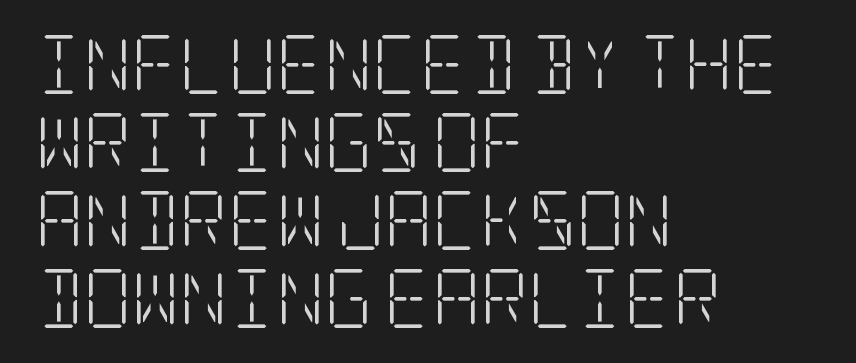
{"serif": "yes", "italic": "no", "bold": "no", "weight": "light", "width": "condensed", "stroke_contrast": "low", "x_height": "large", "underline": "no", "align": "left", "line_spacing": "normal", "line_spacing_ratio": 1.32, "letter_spacing": "normal", "letter_spacing_em": 0.0, "glyph_px": 59}
